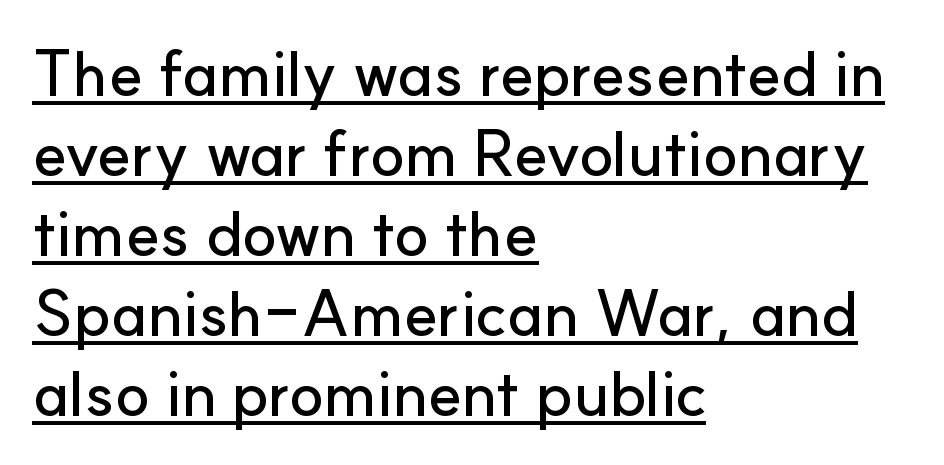
{"serif": "no", "italic": "no", "width": "normal", "stroke_contrast": "low", "x_height": "small", "monospaced": "no", "underline": "yes", "align": "left", "line_spacing": "normal", "line_spacing_ratio": 1.25, "letter_spacing": "normal", "letter_spacing_em": 0.0, "glyph_px": 64}
